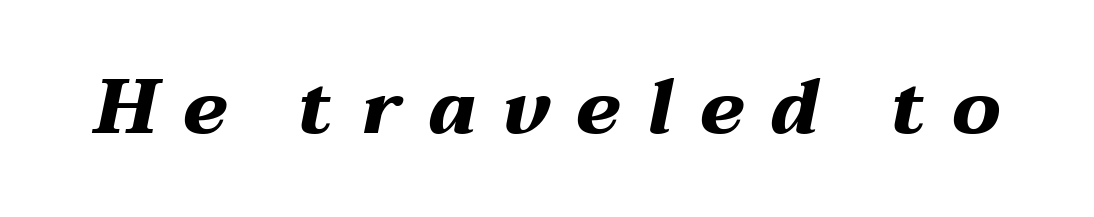
The image shows 76 px heavy, wide type, italic (leaning right); set unusually wide letter spacing (+0.35 em), not underlined; medium stroke contrast and a medium x-height.
